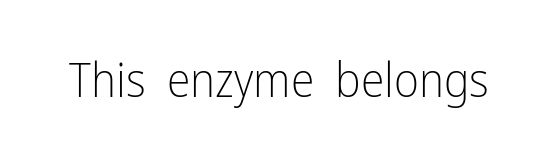
{"serif": "no", "italic": "no", "bold": "no", "weight": "light", "width": "condensed", "stroke_contrast": "low", "x_height": "medium", "monospaced": "no", "underline": "no", "letter_spacing": "normal", "letter_spacing_em": 0.0, "glyph_px": 48}
